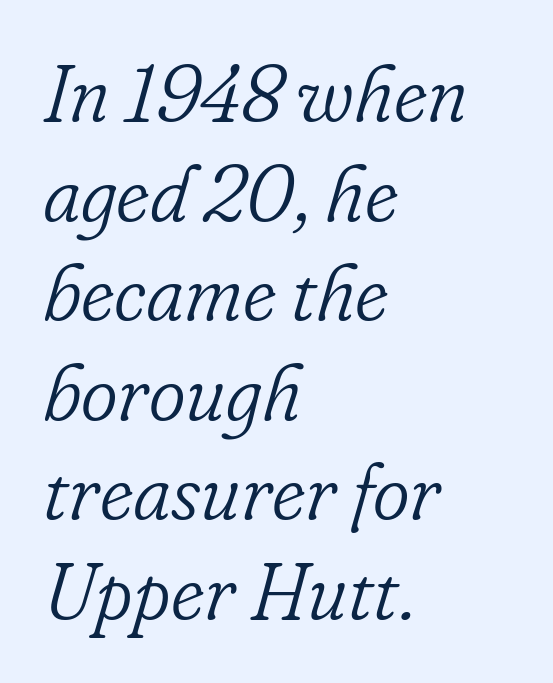
The face used here is seriffed, in the tradition of book romans. Just letters on the line, the space beneath them empty. How would I describe the line gaps? Plain and ordinary. Each line starts at the same left margin while the right side varies. Observe the lean: these are italic letterforms.
